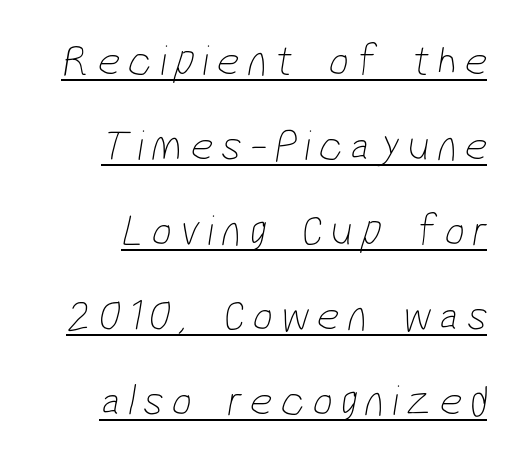
Q: Is the text bold? A: No.
Q: Is the typeface a serif or a sans-serif typeface? A: Sans-serif.
Q: Is the text underlined? A: Yes.
Q: Is the spacing between lines tight, normal or loose? A: Loose.
Q: Width (condensed, normal, or wide)? A: Condensed.
Q: Stroke contrast? A: Low.
Q: x-height? A: Medium.
Q: Monospaced? A: No.
